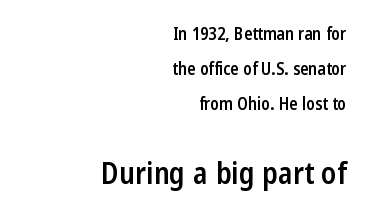
{"serif": "no", "italic": "no", "bold": "semi", "weight": "semibold", "width": "condensed", "stroke_contrast": "low", "x_height": "medium", "monospaced": "no", "underline": "no", "align": "right", "line_spacing": "loose", "line_spacing_ratio": 2.07, "letter_spacing": "normal", "letter_spacing_em": 0.0, "larger_block": "second", "size_ratio": 1.76, "glyph_px": 30}
